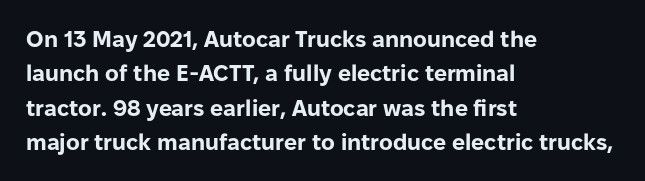
The space directly below the letters is spotless. Interline gaps are of average width in this sample. Ascenders rise straight up at ninety degrees. The rendering anchors every line to the left-hand side. The horizontal fit of the characters is conventional and even. The sample has been set heavy, in full bold.
